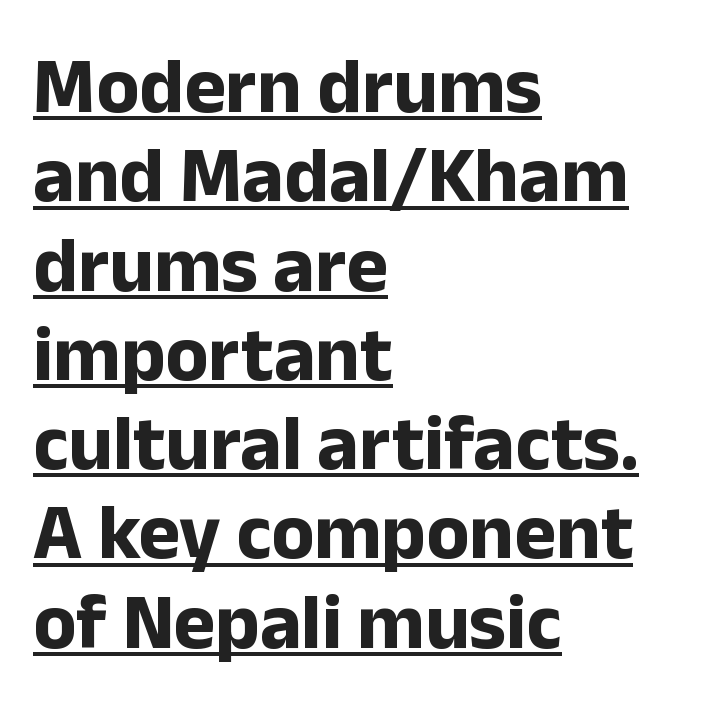
Q: Is the text bold? A: Yes.
Q: Is the text italic (slanted)? A: No, it is upright.
Q: Is the typeface a serif or a sans-serif typeface? A: Sans-serif.
Q: Is the text underlined? A: Yes.
Q: How is the paragraph aligned? A: Left-aligned.
Q: Is the spacing between letters normal or unusually wide? A: Normal.
Q: Is the spacing between lines tight, normal or loose? A: Tight.
Q: Width (condensed, normal, or wide)? A: Normal.
Q: Stroke contrast? A: Low.
Q: x-height? A: Medium.
Q: Monospaced? A: No.
